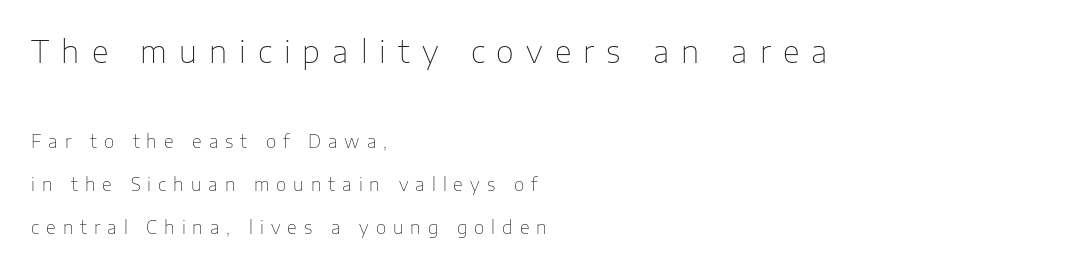
Q: Is the text bold? A: No.
Q: Is the text italic (slanted)? A: No, it is upright.
Q: Is the typeface a serif or a sans-serif typeface? A: Sans-serif.
Q: Is the text underlined? A: No.
Q: How is the paragraph aligned? A: Left-aligned.
Q: Is the spacing between letters normal or unusually wide? A: Unusually wide.
Q: Is the spacing between lines tight, normal or loose? A: Loose.
Q: Which block of text is set in a larger size, the first (top) or the second (bottom)? A: The first (top) one.
Q: Width (condensed, normal, or wide)? A: Normal.
Q: Stroke contrast? A: Low.
Q: x-height? A: Medium.
Q: Monospaced? A: No.
